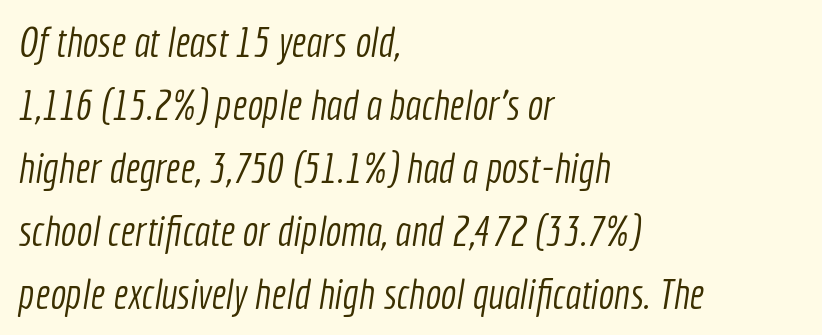
{"serif": "no", "bold": "no", "weight": "light", "width": "condensed", "x_height": "medium", "monospaced": "no", "underline": "no", "align": "left", "line_spacing": "normal", "line_spacing_ratio": 1.5, "letter_spacing": "normal", "letter_spacing_em": 0.0, "glyph_px": 42}
